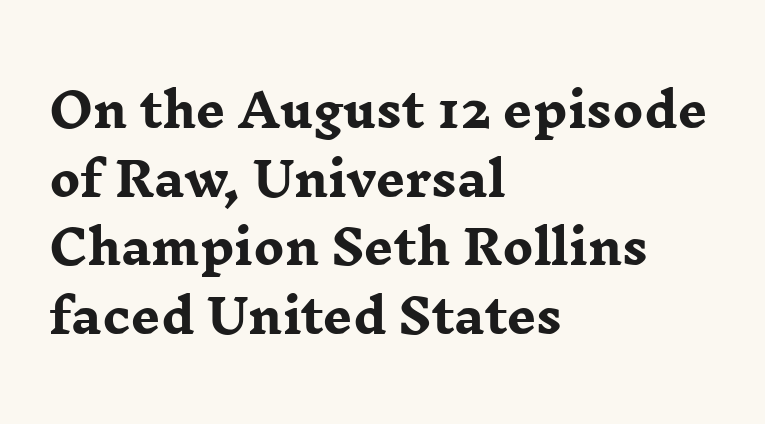
Is the letter spacing exaggerated? No — it looks like the ordinary default. Heavy-handed strokes throughout: this text is bold. What kind of face is this? One with serifs. The typography opts for an upright posture over an oblique one. Has an underline been added? It has not.
